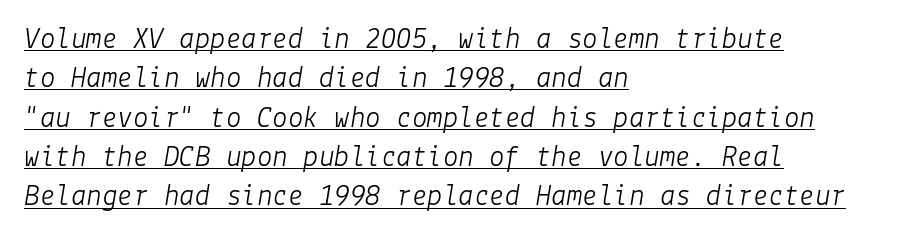
This block has exactly the height ordinary leading produces. Underlining? Definitely there. The text block is weighted toward the left margin, trailing off unevenly rightward. Slant detected: the letters are inclined.
